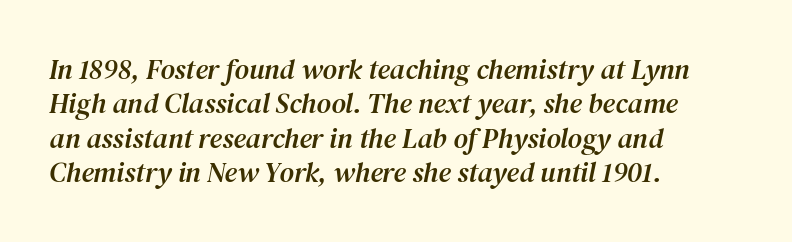
{"serif": "yes", "italic": "yes", "lean": "right", "slant_degrees": 12, "width": "normal", "stroke_contrast": "medium", "x_height": "medium", "monospaced": "no", "underline": "no", "align": "left", "line_spacing_ratio": 1.23, "letter_spacing": "normal", "letter_spacing_em": 0.0, "glyph_px": 28}
